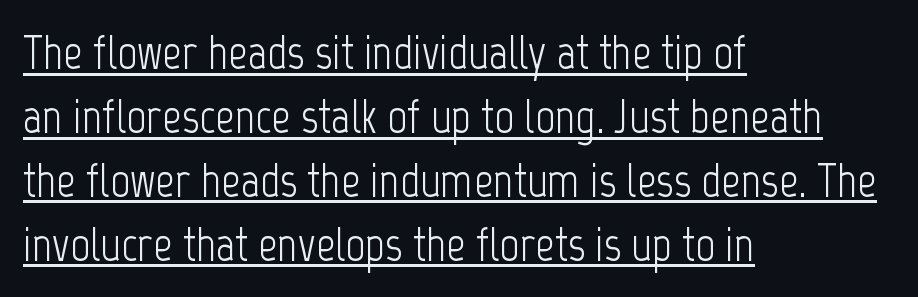
{"serif": "no", "italic": "no", "bold": "no", "weight": "light", "width": "condensed", "stroke_contrast": "low", "x_height": "medium", "monospaced": "no", "underline": "yes", "align": "left", "line_spacing": "normal", "line_spacing_ratio": 1.33, "letter_spacing": "normal", "letter_spacing_em": 0.0, "glyph_px": 48}
